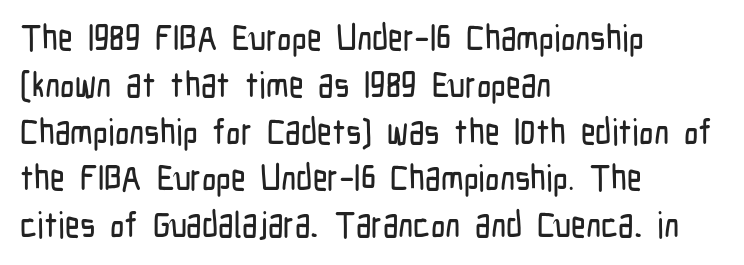
The image shows 36 px condensed sans-serif type, upright; set left-aligned, normal line spacing (1.3x), normal letter spacing, not underlined; low stroke contrast and a medium x-height.
